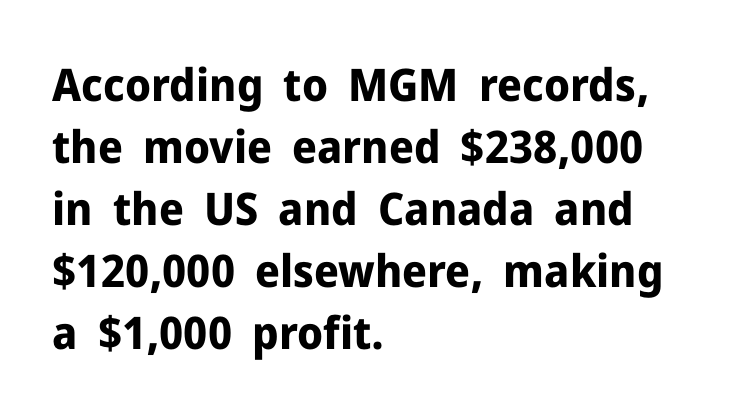
Q: Is the text bold? A: Yes.
Q: Is the text italic (slanted)? A: No, it is upright.
Q: Is the typeface a serif or a sans-serif typeface? A: Sans-serif.
Q: Is the text underlined? A: No.
Q: How is the paragraph aligned? A: Left-aligned.
Q: Is the spacing between letters normal or unusually wide? A: Normal.
Q: Is the spacing between lines tight, normal or loose? A: Normal.
Q: Width (condensed, normal, or wide)? A: Normal.
Q: Stroke contrast? A: Low.
Q: x-height? A: Medium.
Q: Monospaced? A: No.
